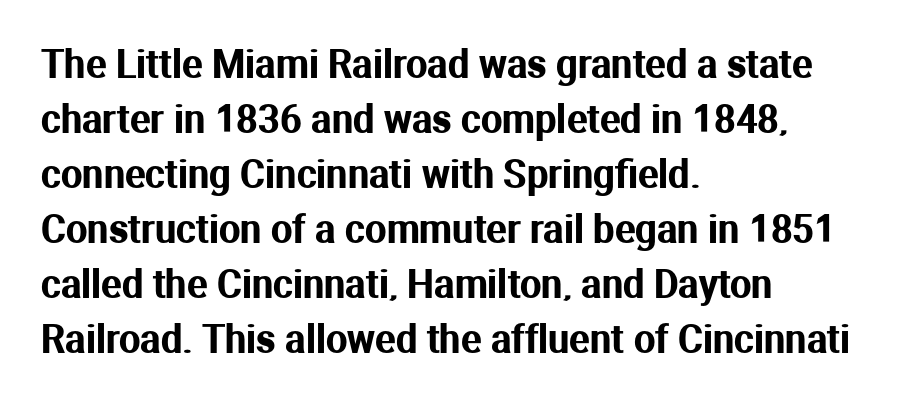
Q: Is the text italic (slanted)? A: No, it is upright.
Q: Is the typeface a serif or a sans-serif typeface? A: Sans-serif.
Q: Is the text underlined? A: No.
Q: How is the paragraph aligned? A: Left-aligned.
Q: Is the spacing between letters normal or unusually wide? A: Normal.
Q: Is the spacing between lines tight, normal or loose? A: Normal.
Q: Width (condensed, normal, or wide)? A: Normal.
Q: Stroke contrast? A: Medium.
Q: x-height? A: Medium.
Q: Monospaced? A: No.
